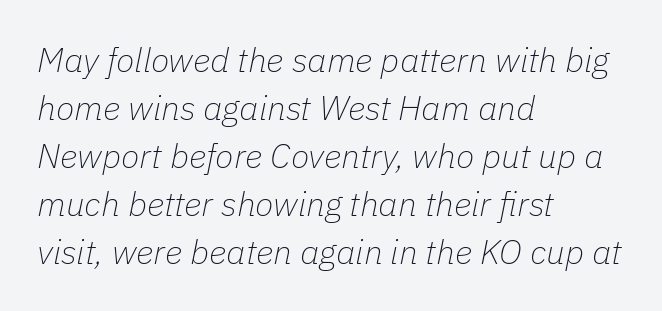
The image shows 34 px thin type, italic (leaning right); set left-aligned, normal line spacing (1.41x), normal letter spacing, not underlined; low stroke contrast and a medium x-height.
